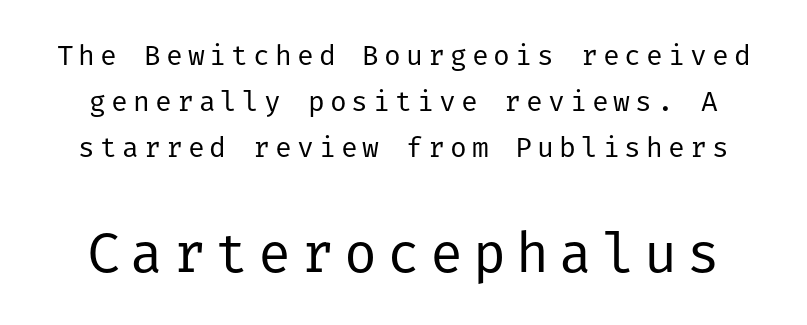
Q: Is the text bold? A: No.
Q: Is the text italic (slanted)? A: No, it is upright.
Q: Is the typeface a serif or a sans-serif typeface? A: Sans-serif.
Q: Is the text underlined? A: No.
Q: Is the spacing between lines tight, normal or loose? A: Normal.
Q: Which block of text is set in a larger size, the first (top) or the second (bottom)? A: The second (bottom) one.
Q: Width (condensed, normal, or wide)? A: Normal.
Q: Stroke contrast? A: Low.
Q: x-height? A: Medium.
